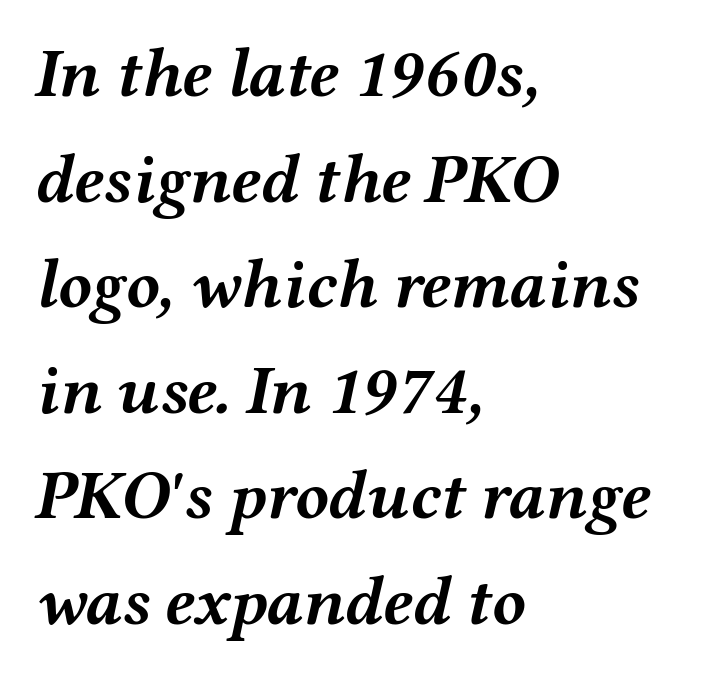
The image shows 69 px semibold, wide type, italic (leaning right); set left-aligned, normal line spacing (1.53x), normal letter spacing, not underlined; medium stroke contrast and a medium x-height.
